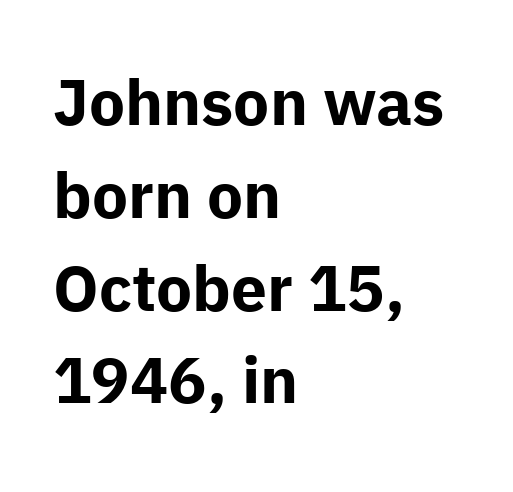
Q: Is the text bold? A: Yes.
Q: Is the text italic (slanted)? A: No, it is upright.
Q: Is the typeface a serif or a sans-serif typeface? A: Sans-serif.
Q: Is the text underlined? A: No.
Q: How is the paragraph aligned? A: Left-aligned.
Q: Is the spacing between letters normal or unusually wide? A: Normal.
Q: Is the spacing between lines tight, normal or loose? A: Normal.
Q: Width (condensed, normal, or wide)? A: Normal.
Q: Stroke contrast? A: Low.
Q: x-height? A: Medium.
Q: Monospaced? A: No.
